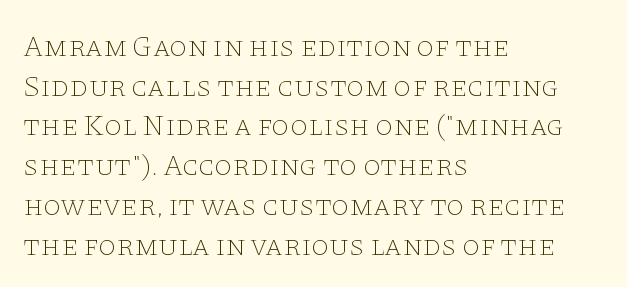
The image shows 29 px thin, wide serif type, upright; set left-aligned, normal line spacing (1.37x), normal letter spacing, not underlined; low stroke contrast and a large x-height.
